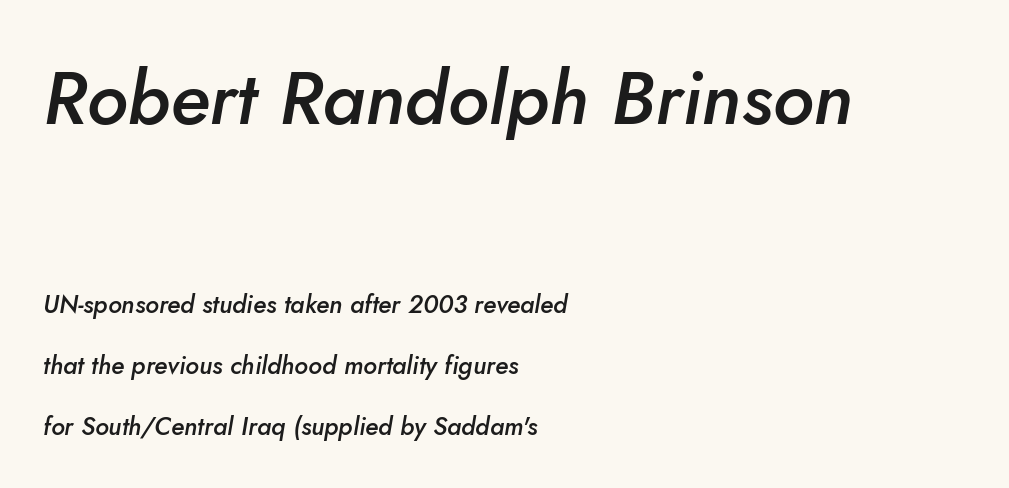
Q: Is the text bold? A: Semi-bold.
Q: Is the text italic (slanted)? A: Yes, it leans right by about 10 degrees.
Q: Is the text underlined? A: No.
Q: How is the paragraph aligned? A: Left-aligned.
Q: Is the spacing between letters normal or unusually wide? A: Normal.
Q: Is the spacing between lines tight, normal or loose? A: Loose.
Q: Which block of text is set in a larger size, the first (top) or the second (bottom)? A: The first (top) one.
Q: Width (condensed, normal, or wide)? A: Normal.
Q: Stroke contrast? A: Low.
Q: x-height? A: Small.
Q: Monospaced? A: No.
